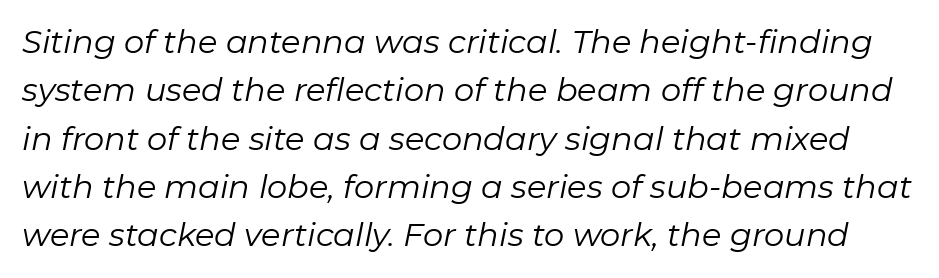
The type is set solid horizontally, with unmodified tracking. This block has exactly the height ordinary leading produces. The passage shown is typed in a proportional face where columns would drift. Rule under the text: the space is simply empty.
